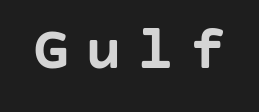
{"serif": "no", "italic": "no", "bold": "yes", "weight": "semibold", "width": "normal", "stroke_contrast": "low", "x_height": "large", "underline": "no", "letter_spacing": "wide", "letter_spacing_em": 0.24, "glyph_px": 62}
